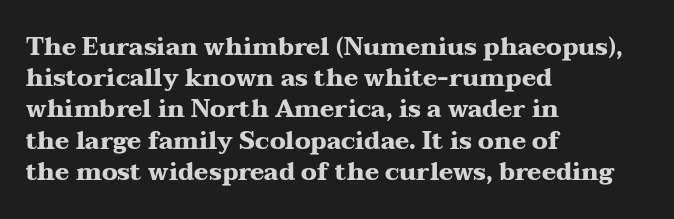
Q: Is the text bold? A: Yes.
Q: Is the text italic (slanted)? A: No, it is upright.
Q: Is the text underlined? A: No.
Q: How is the paragraph aligned? A: Left-aligned.
Q: Is the spacing between letters normal or unusually wide? A: Normal.
Q: Is the spacing between lines tight, normal or loose? A: Normal.
